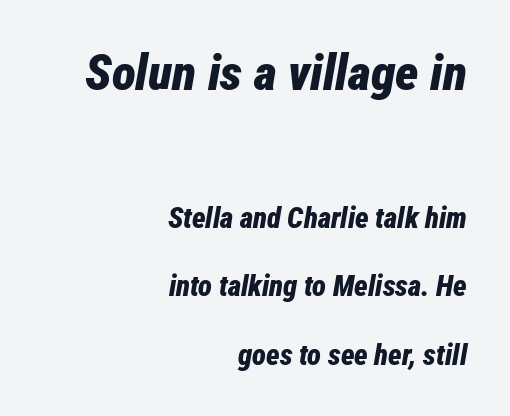
Q: Is the text bold? A: Yes.
Q: Is the text italic (slanted)? A: Yes, it leans right by about 12 degrees.
Q: Is the text underlined? A: No.
Q: How is the paragraph aligned? A: Right-aligned.
Q: Is the spacing between letters normal or unusually wide? A: Normal.
Q: Is the spacing between lines tight, normal or loose? A: Loose.
Q: Which block of text is set in a larger size, the first (top) or the second (bottom)? A: The first (top) one.
Q: Width (condensed, normal, or wide)? A: Condensed.
Q: Stroke contrast? A: Low.
Q: x-height? A: Medium.
Q: Monospaced? A: No.
